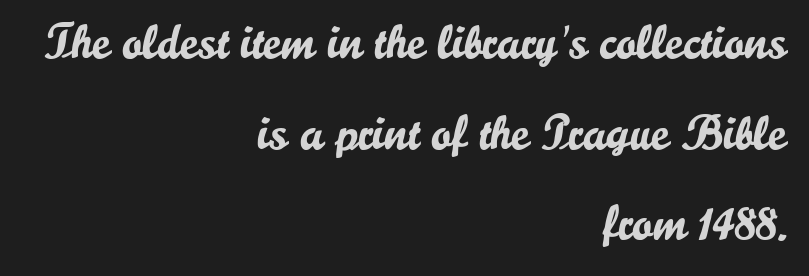
The image shows 49 px sans-serif type; set right-aligned, line spacing 1.85x, normal letter spacing, not underlined; low stroke contrast and a small x-height.
